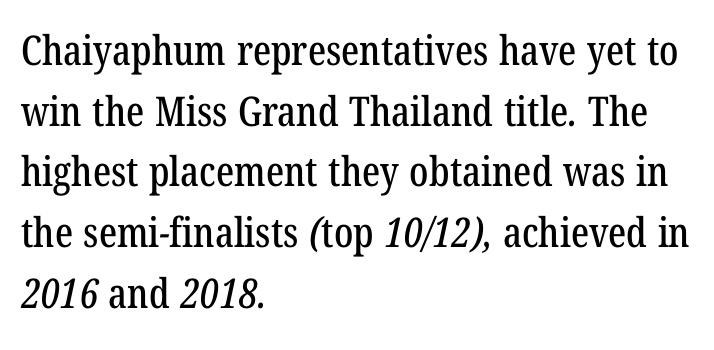
The image shows 41 px condensed serif type; set left-aligned, normal line spacing (1.48x), normal letter spacing, not underlined; low stroke contrast and a medium x-height.
